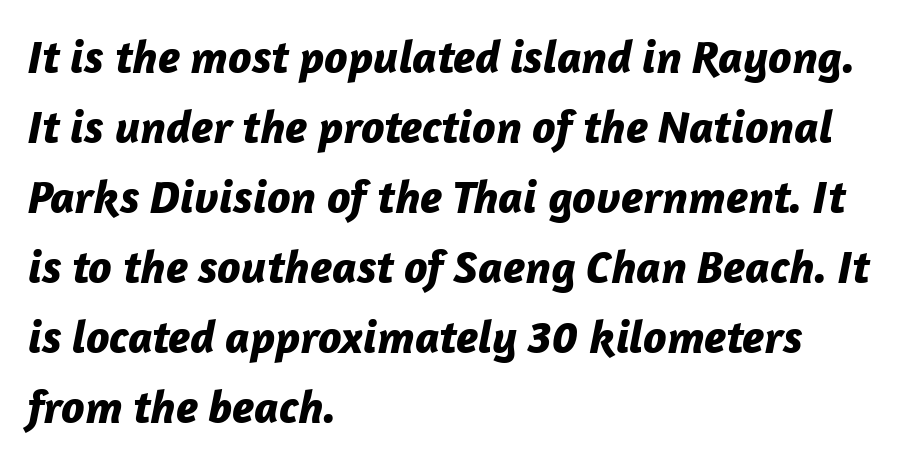
Q: Is the text bold? A: Yes.
Q: Is the text italic (slanted)? A: Yes, it leans right by about 12 degrees.
Q: Is the text underlined? A: No.
Q: How is the paragraph aligned? A: Left-aligned.
Q: Is the spacing between letters normal or unusually wide? A: Normal.
Q: Is the spacing between lines tight, normal or loose? A: Normal.
Q: Width (condensed, normal, or wide)? A: Normal.
Q: Stroke contrast? A: Low.
Q: x-height? A: Medium.
Q: Monospaced? A: No.
